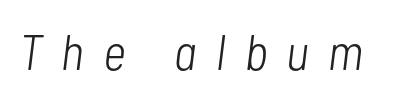
{"italic": "yes", "lean": "right", "slant_degrees": 7, "bold": "no", "weight": "light", "width": "condensed", "stroke_contrast": "low", "x_height": "medium", "monospaced": "no", "underline": "no", "letter_spacing": "wide", "letter_spacing_em": 0.39, "glyph_px": 50}
